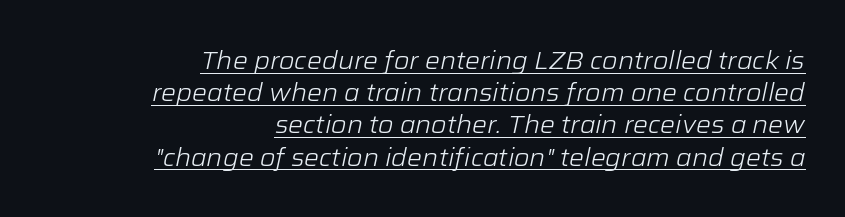
Q: Is the text bold? A: No.
Q: Is the text italic (slanted)? A: Yes, it leans right by about 12 degrees.
Q: Is the text underlined? A: Yes.
Q: How is the paragraph aligned? A: Right-aligned.
Q: Is the spacing between letters normal or unusually wide? A: Normal.
Q: Is the spacing between lines tight, normal or loose? A: Normal.
